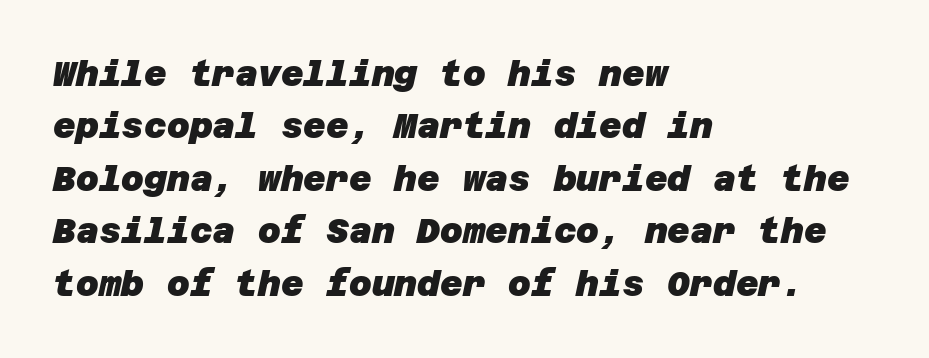
The image shows 35 px heavy sans-serif type; set left-aligned, normal line spacing (1.5x), normal letter spacing, not underlined; low stroke contrast and a large x-height.
